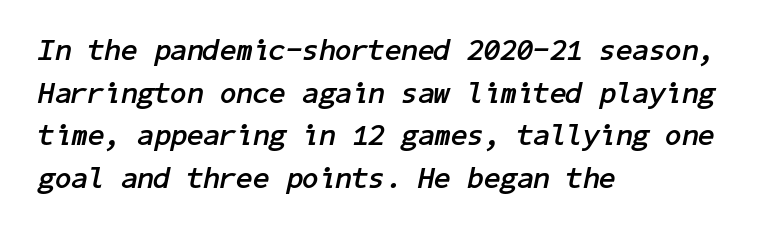
The face used here is rendered with its standard letterfit. Thick stems and heavy bowls — unmistakably bold. This is oblique type, the kind used for emphasis or titles. The area under the type is left untouched. Line spacing here is normal.
